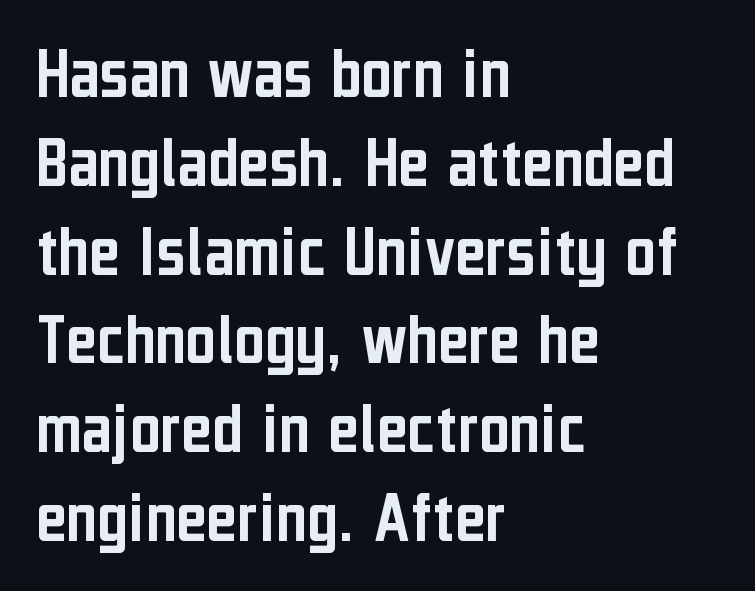
Q: Is the text italic (slanted)? A: No, it is upright.
Q: Is the typeface a serif or a sans-serif typeface? A: Sans-serif.
Q: Is the text underlined? A: No.
Q: How is the paragraph aligned? A: Left-aligned.
Q: Is the spacing between letters normal or unusually wide? A: Normal.
Q: Width (condensed, normal, or wide)? A: Condensed.
Q: Stroke contrast? A: Low.
Q: x-height? A: Medium.
Q: Monospaced? A: No.
